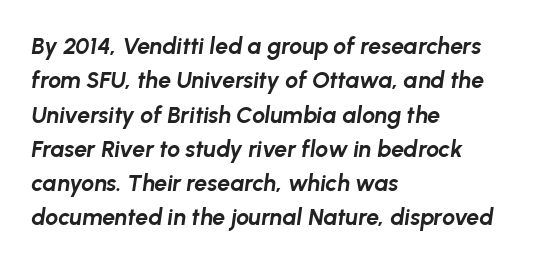
The image shows 23 px bold type, italic (leaning right); set left-aligned, normal line spacing (1.49x), normal letter spacing, not underlined.
